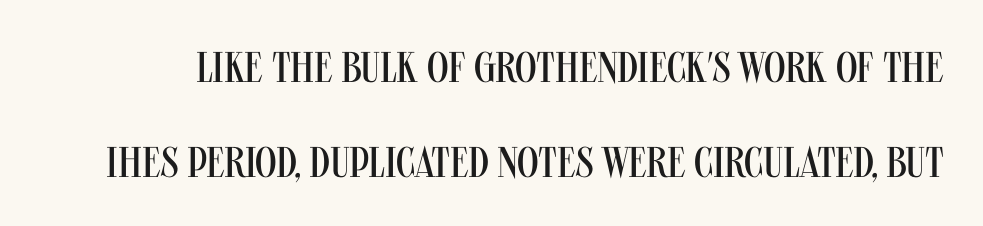
{"serif": "no", "italic": "no", "bold": "no", "weight": "regular", "width": "condensed", "stroke_contrast": "medium", "x_height": "large", "monospaced": "no", "underline": "no", "line_spacing": "loose", "line_spacing_ratio": 2.22, "letter_spacing": "normal", "letter_spacing_em": 0.0, "glyph_px": 43}
